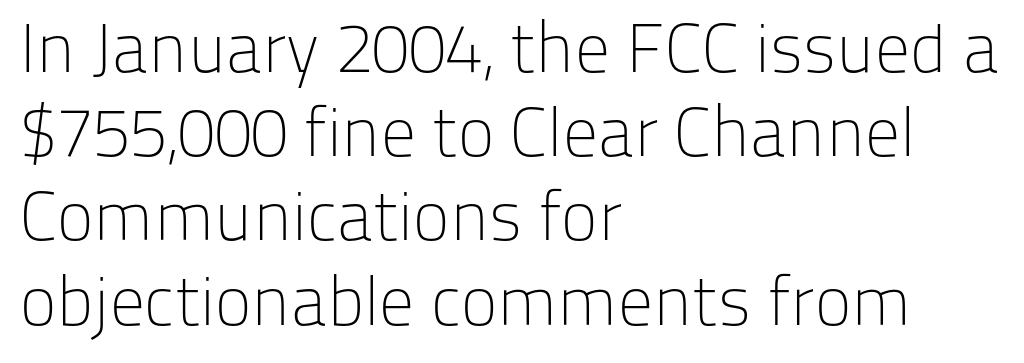
What kind of face is this? One without serifs — a sans. Think of a printed novel: that variable character pitch is what you see here. The line texture is even and compact thanks to regular tracking. Visually the block forms a straight wall on the left and a jagged coastline on the right. Designer's note — italics off, roman on.
